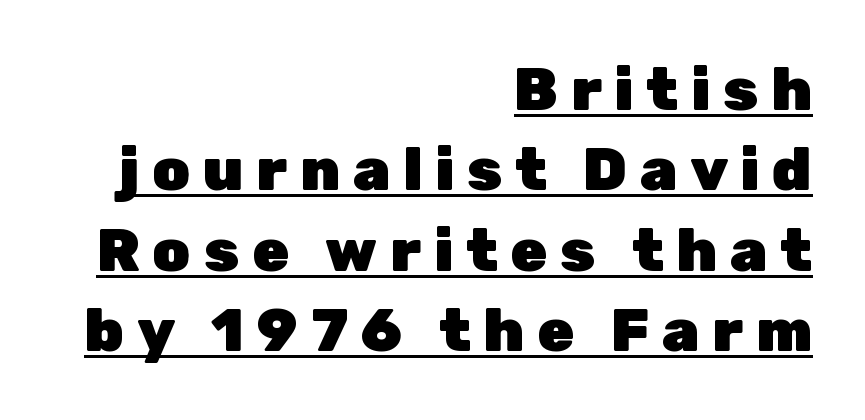
The image shows 60 px heavy sans-serif type, upright; set right-aligned, normal line spacing (1.34x), unusually wide letter spacing (+0.21 em), underlined; low stroke contrast and a medium x-height.
